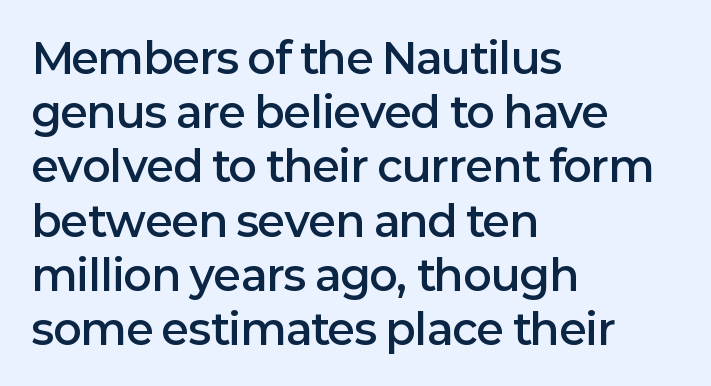
The image shows 42 px semibold sans-serif type, upright; set left-aligned, normal line spacing (1.29x), normal letter spacing, not underlined; low stroke contrast and a medium x-height.
